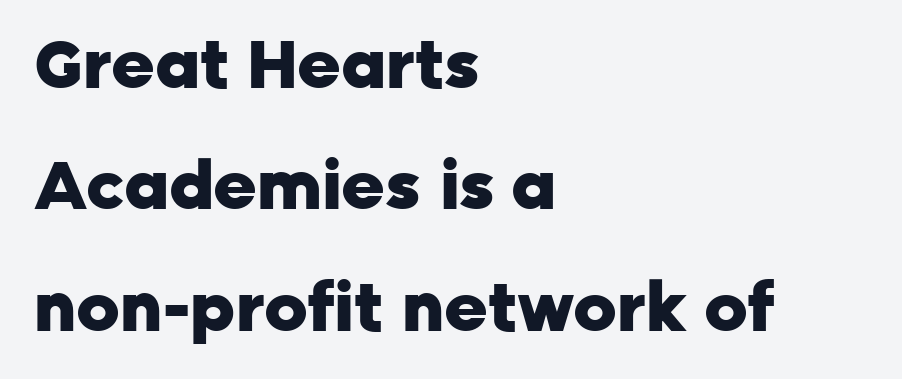
Q: Is the text bold? A: Yes.
Q: Is the text italic (slanted)? A: No, it is upright.
Q: Is the typeface a serif or a sans-serif typeface? A: Sans-serif.
Q: Is the text underlined? A: No.
Q: How is the paragraph aligned? A: Left-aligned.
Q: Is the spacing between letters normal or unusually wide? A: Normal.
Q: Width (condensed, normal, or wide)? A: Normal.
Q: Stroke contrast? A: Low.
Q: x-height? A: Medium.
Q: Monospaced? A: No.
